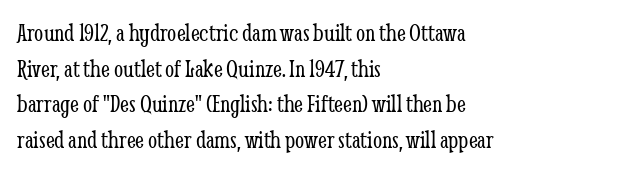
Q: Is the text bold? A: No.
Q: Is the text italic (slanted)? A: No, it is upright.
Q: Is the text underlined? A: No.
Q: How is the paragraph aligned? A: Left-aligned.
Q: Is the spacing between letters normal or unusually wide? A: Normal.
Q: Is the spacing between lines tight, normal or loose? A: Normal.
